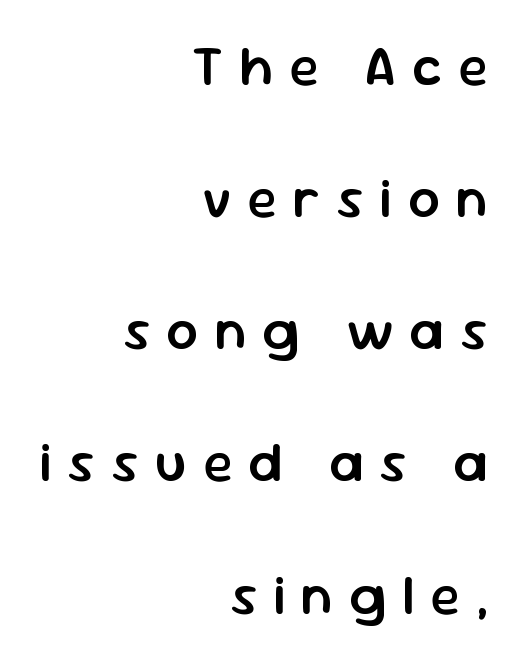
{"serif": "no", "italic": "no", "bold": "semi", "weight": "semibold", "width": "normal", "stroke_contrast": "low", "x_height": "medium", "monospaced": "no", "underline": "no", "align": "right", "line_spacing": "loose", "line_spacing_ratio": 2.36, "letter_spacing": "wide", "letter_spacing_em": 0.28, "glyph_px": 56}
